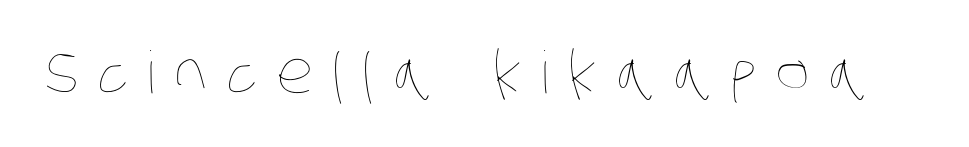
{"bold": "no", "weight": "thin", "width": "condensed", "stroke_contrast": "low", "x_height": "large", "monospaced": "no", "underline": "no", "letter_spacing": "wide", "letter_spacing_em": 0.33, "glyph_px": 58}
